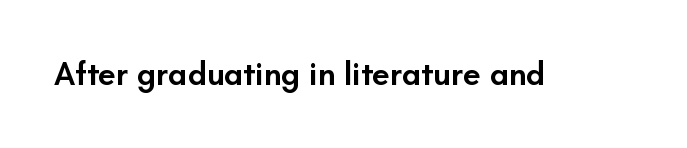
{"serif": "no", "italic": "no", "bold": "semi", "weight": "semibold", "width": "normal", "stroke_contrast": "low", "x_height": "small", "monospaced": "no", "underline": "no", "letter_spacing": "normal", "letter_spacing_em": 0.0, "glyph_px": 32}
